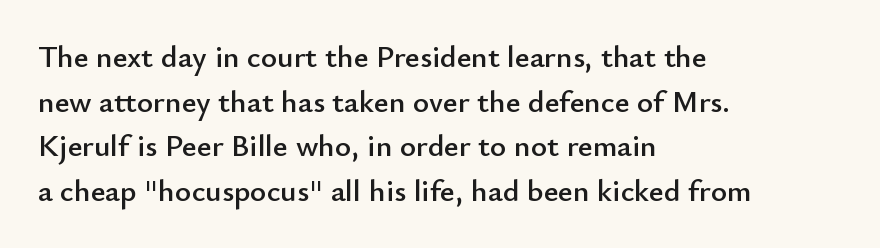
{"serif": "no", "italic": "no", "width": "normal", "stroke_contrast": "low", "x_height": "small", "monospaced": "no", "underline": "no", "align": "left", "line_spacing": "normal", "line_spacing_ratio": 1.44, "letter_spacing": "normal", "letter_spacing_em": 0.0, "glyph_px": 31}
